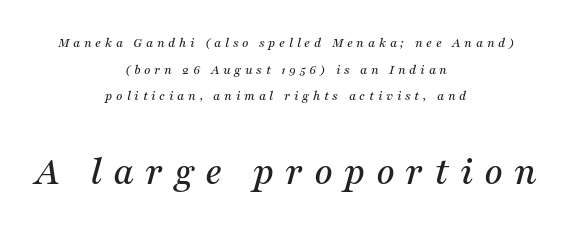
The image shows 41 px serif type, italic (leaning right); set centered, loose line spacing (1.9x), unusually wide letter spacing (+0.26 em), not underlined; the second (bottom) block is 2.93x larger; medium stroke contrast and a medium x-height.
